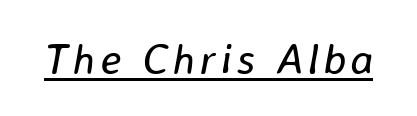
No chunkiness to these letters — they're not bold. Emphasis-style slanted type is in use. A continuous stroke trails under the words, as in a hyperlink. A typesetter would call this proportional, since set widths differ per character.
